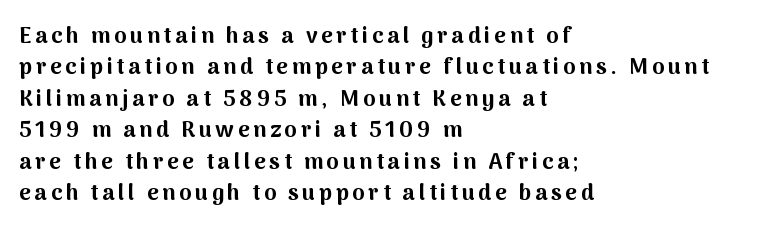
In terms of weight, the rendering is a true, heavy bold. A bare baseline throughout the passage. The specimen reads as upright at a glance. A student would call this left alignment; a typographer would say flush left, rag right. What's the leading like? Ordinary, nothing unusual.
